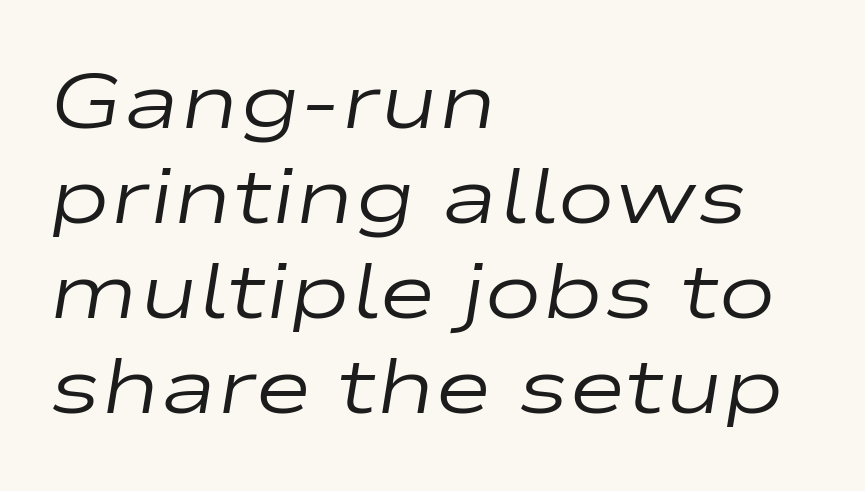
The face used here is proportionally spaced, like ordinary book or web type. The rendering keeps characters at their native spacing. The typography opts for an oblique posture over an upright one. Which margin do the lines hug? The left one — the right edge is uneven. Plain, unruled lines of type. This is not heavy type; no bold has been used.
